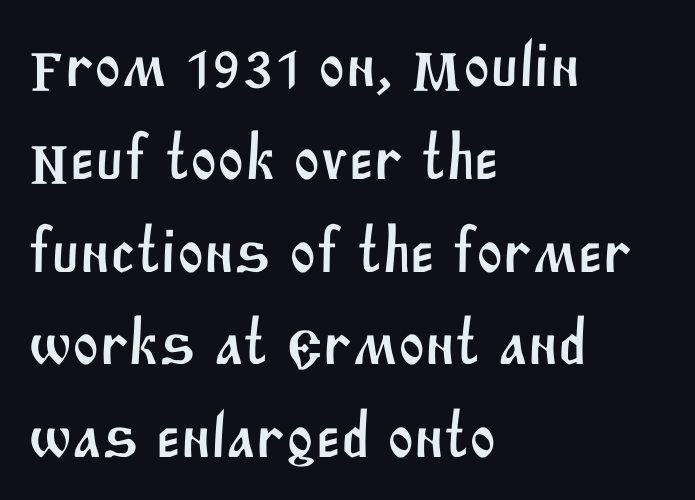
Q: Is the typeface a serif or a sans-serif typeface? A: Sans-serif.
Q: Is the text underlined? A: No.
Q: How is the paragraph aligned? A: Left-aligned.
Q: Is the spacing between letters normal or unusually wide? A: Normal.
Q: Is the spacing between lines tight, normal or loose? A: Normal.
Q: Width (condensed, normal, or wide)? A: Normal.
Q: Stroke contrast? A: Medium.
Q: x-height? A: Large.
Q: Monospaced? A: No.
